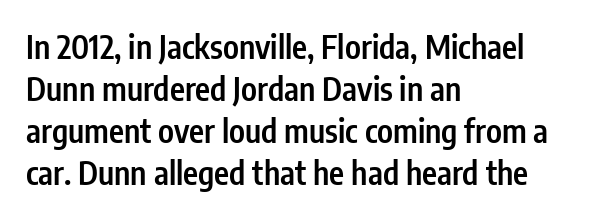
I'd call this a sans setting — the letters go barefoot. Note the varied advance widths — an 'i' is clearly narrower than an 'm'. Whoever set this chose a conventional vertical rhythm. Its strokes are somewhat broadened, the hallmark of semibold type. Teacher's note: observe the even left margin — that is flush-left alignment.
